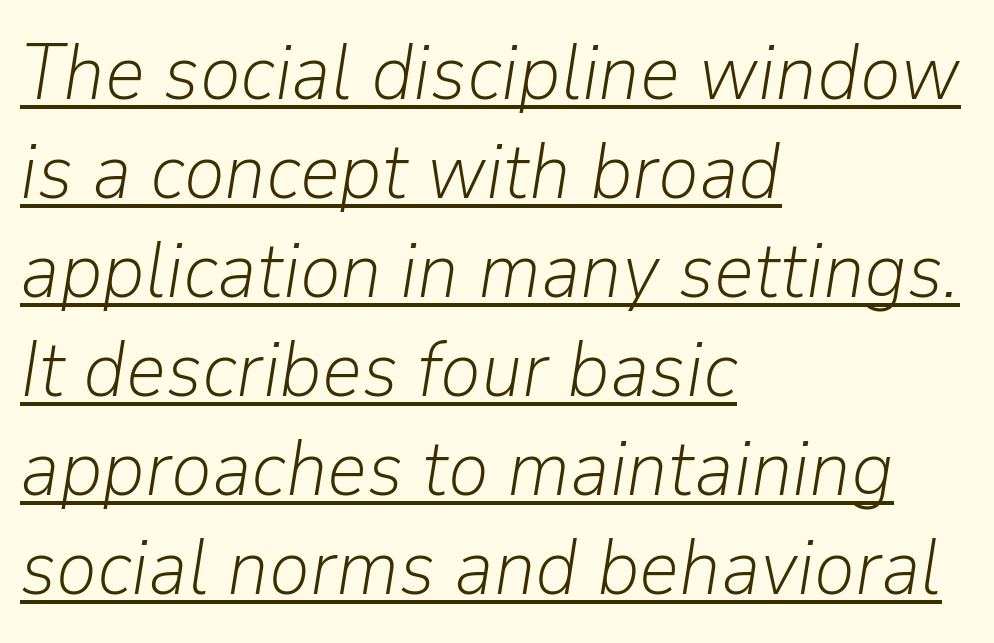
{"italic": "yes", "lean": "right", "slant_degrees": 9, "bold": "no", "weight": "light", "width": "normal", "stroke_contrast": "low", "x_height": "medium", "monospaced": "no", "underline": "yes", "align": "left", "line_spacing": "normal", "line_spacing_ratio": 1.27, "letter_spacing": "normal", "letter_spacing_em": 0.0, "glyph_px": 78}
